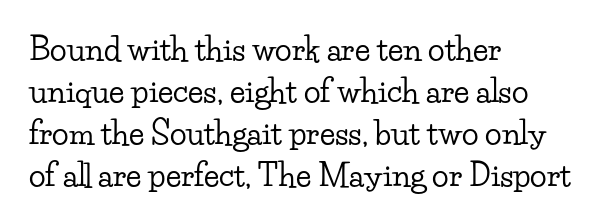
The image shows 31 px wide serif type, upright; set left-aligned, normal line spacing (1.36x), normal letter spacing, not underlined; low stroke contrast and a small x-height.
